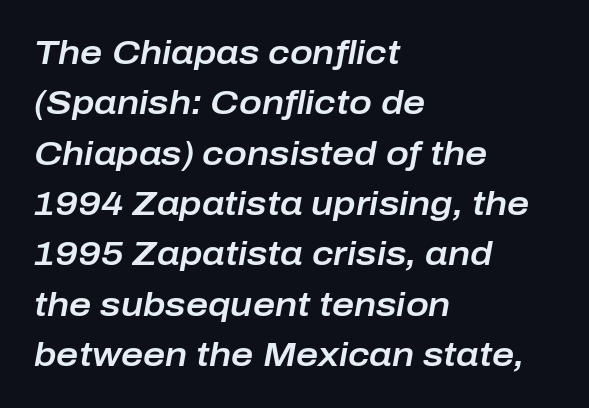
Do the characters align in a grid? No, the font is proportional. A classic flush-left, rag-right setting is used for this passage. Beneath every word, the page is bare. Italic? Definitely — the glyphs are oblique.
